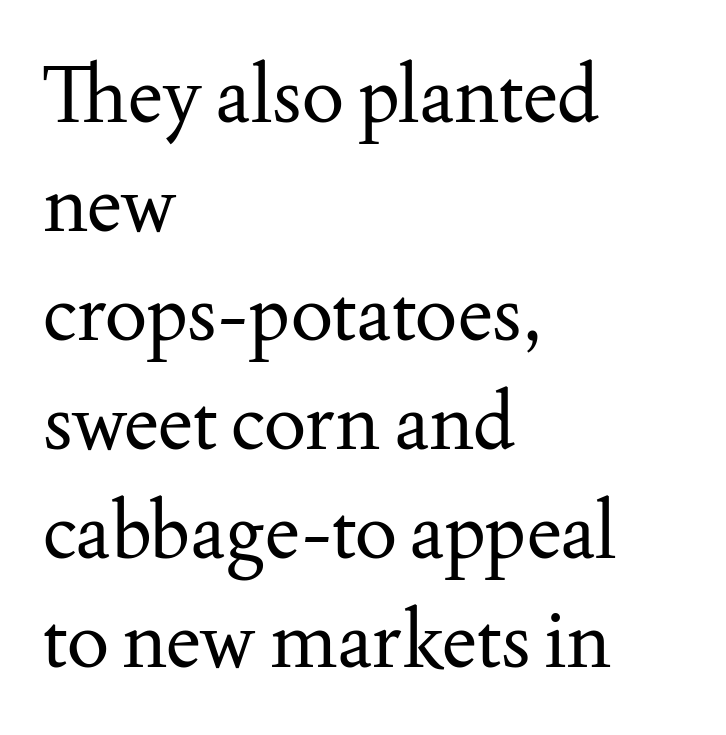
The image shows 79 px regular-weight serif type, upright; set left-aligned, normal line spacing (1.38x), normal letter spacing, not underlined; medium stroke contrast and a small x-height.
